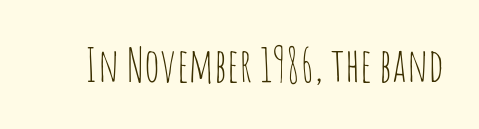
The image shows 46 px thin, condensed sans-serif type, upright; set normal letter spacing, not underlined; low stroke contrast and a large x-height.
